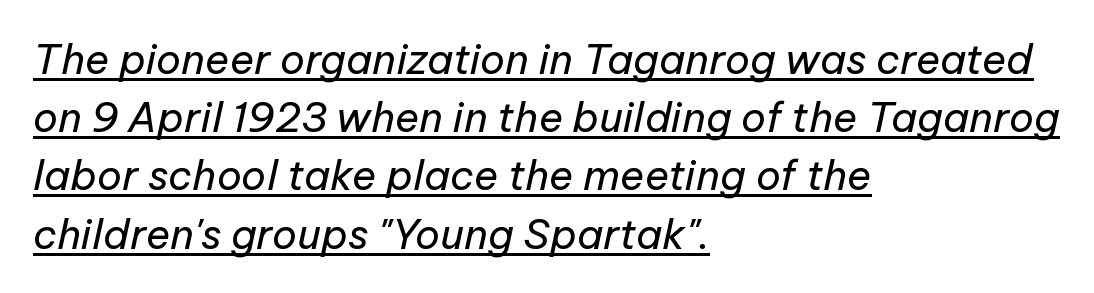
The image shows 41 px regular-weight type, italic (leaning right); set left-aligned, normal line spacing (1.42x), normal letter spacing, underlined; low stroke contrast and a medium x-height.
